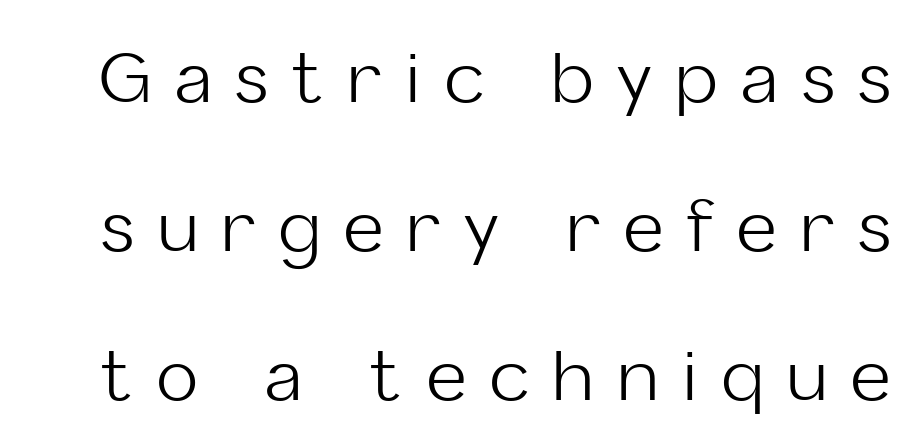
{"serif": "no", "italic": "no", "bold": "no", "weight": "light", "width": "normal", "stroke_contrast": "low", "x_height": "medium", "monospaced": "no", "underline": "no", "line_spacing": "loose", "line_spacing_ratio": 2.16, "letter_spacing": "wide", "letter_spacing_em": 0.35, "glyph_px": 69}
